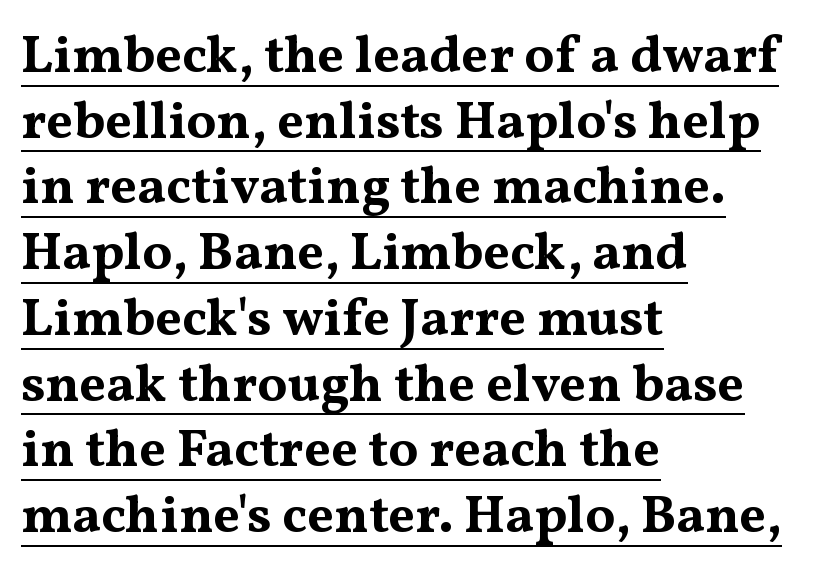
Does the weight exceed regular? Yes, all the way to bold. Letterform terminals end in serifs throughout the passage. Note the varied advance widths — an 'i' is clearly narrower than an 'm'. Unlike italic type, these characters show no tilt at all.
